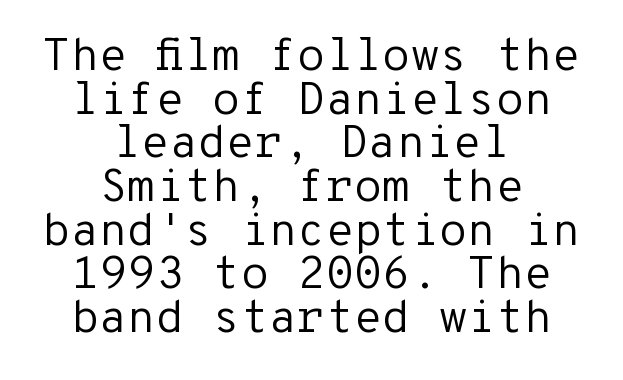
{"serif": "no", "italic": "no", "bold": "no", "weight": "regular", "width": "normal", "stroke_contrast": "low", "x_height": "medium", "monospaced": "yes", "underline": "no", "align": "center", "line_spacing": "tight", "line_spacing_ratio": 0.95, "letter_spacing": "normal", "letter_spacing_em": 0.0, "glyph_px": 46}
